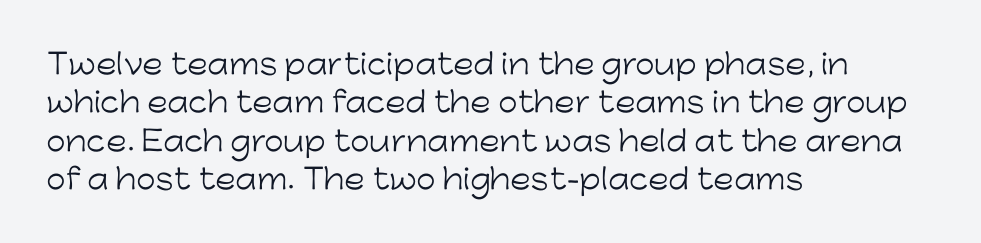
Casual observation: everything's shoved over to the left. Stroke mass is kept to a normal reading level or below. The letterforms sit shoulder to shoulder at normal distance. How would I describe the line gaps? Plain and ordinary. A roman cut, with each character standing at attention. Do the characters align in a grid? No, the font is proportional.
